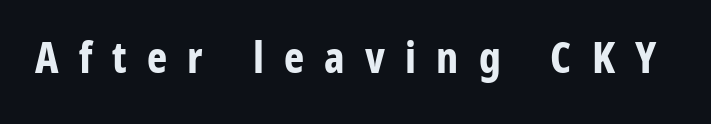
{"serif": "no", "italic": "no", "bold": "yes", "weight": "bold", "width": "condensed", "stroke_contrast": "low", "x_height": "medium", "monospaced": "no", "underline": "no", "letter_spacing": "wide", "letter_spacing_em": 0.47, "glyph_px": 43}
